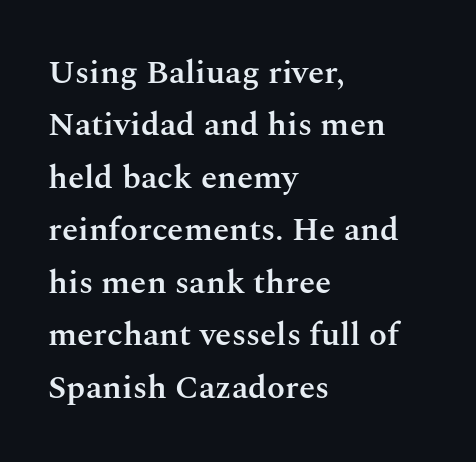
The rag falls on the right side of this text block. A typesetter would call this zero additional tracking. As a designer I'd log this as weight 600, semibold. This sample uses a serif face. Think of a printed novel: that variable character pitch is what you see here.
